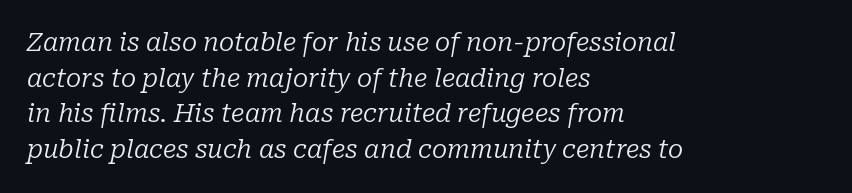
If you measured baseline to baseline, you'd find a middling distance. Italic: yes, the glyphs are oblique. No heavy texture on the line: the type isn't bold. The strip under each line holds only bare page. Line starts are locked; line ends wander. Default kerning and tracking; the words read as compact shapes.
